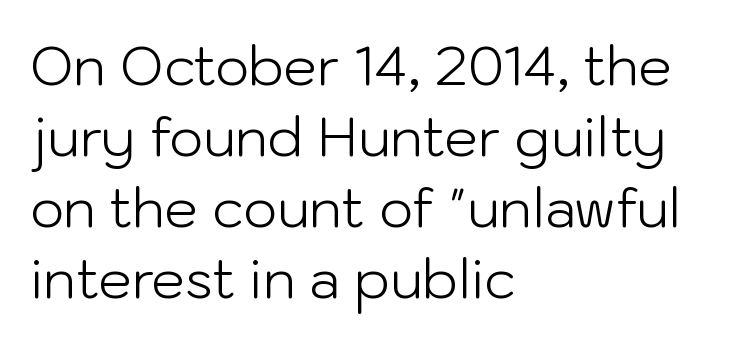
Q: Is the text bold? A: No.
Q: Is the text italic (slanted)? A: No, it is upright.
Q: Is the typeface a serif or a sans-serif typeface? A: Sans-serif.
Q: Is the text underlined? A: No.
Q: How is the paragraph aligned? A: Left-aligned.
Q: Is the spacing between letters normal or unusually wide? A: Normal.
Q: Is the spacing between lines tight, normal or loose? A: Normal.
Q: Width (condensed, normal, or wide)? A: Normal.
Q: Stroke contrast? A: Low.
Q: x-height? A: Medium.
Q: Monospaced? A: No.
